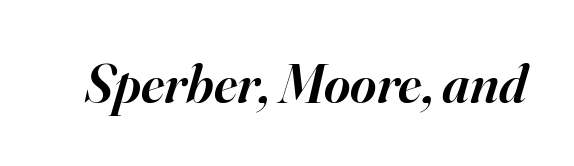
Q: Is the text bold? A: Semi-bold.
Q: Is the text italic (slanted)? A: Yes, it leans right by about 16 degrees.
Q: Is the typeface a serif or a sans-serif typeface? A: Serif.
Q: Is the text underlined? A: No.
Q: Is the spacing between letters normal or unusually wide? A: Normal.
Q: Width (condensed, normal, or wide)? A: Normal.
Q: Stroke contrast? A: High.
Q: x-height? A: Small.
Q: Monospaced? A: No.
